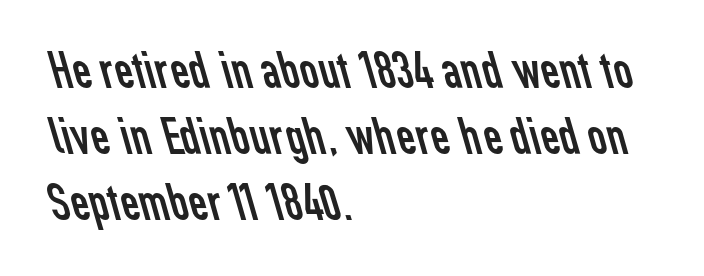
Q: Is the text bold? A: No.
Q: Is the typeface a serif or a sans-serif typeface? A: Sans-serif.
Q: Is the text underlined? A: No.
Q: How is the paragraph aligned? A: Left-aligned.
Q: Is the spacing between letters normal or unusually wide? A: Normal.
Q: Is the spacing between lines tight, normal or loose? A: Normal.
Q: Width (condensed, normal, or wide)? A: Normal.
Q: Stroke contrast? A: Low.
Q: x-height? A: Medium.
Q: Monospaced? A: No.
